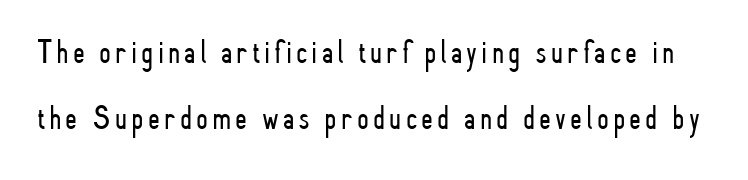
The image shows 34 px light, condensed sans-serif type, upright; set loose line spacing (1.95x), not underlined; low stroke contrast and a small x-height.
